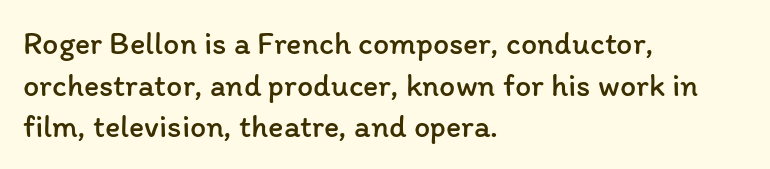
The rendering uses a moderate line-height, typical for paragraphs. The tracking reads as untouched default to a designer's eye. Reading down the block, your eye returns to a fixed left position each line. The strokes are not fattened; the text isn't bold. A clean baseline with only descenders dipping below it.
